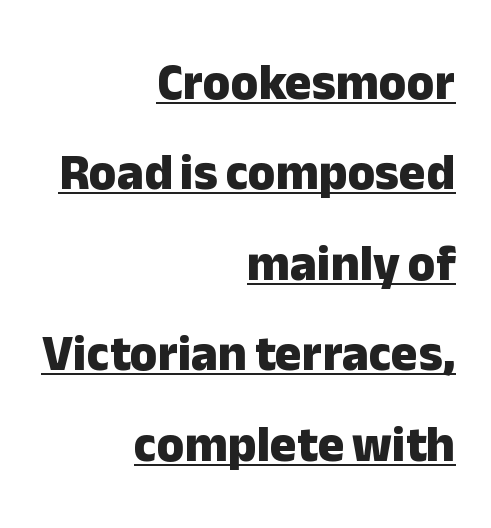
Q: Is the text bold? A: Yes.
Q: Is the text italic (slanted)? A: No, it is upright.
Q: Is the typeface a serif or a sans-serif typeface? A: Sans-serif.
Q: Is the text underlined? A: Yes.
Q: How is the paragraph aligned? A: Right-aligned.
Q: Is the spacing between letters normal or unusually wide? A: Normal.
Q: Width (condensed, normal, or wide)? A: Normal.
Q: Stroke contrast? A: Low.
Q: x-height? A: Medium.
Q: Monospaced? A: No.
